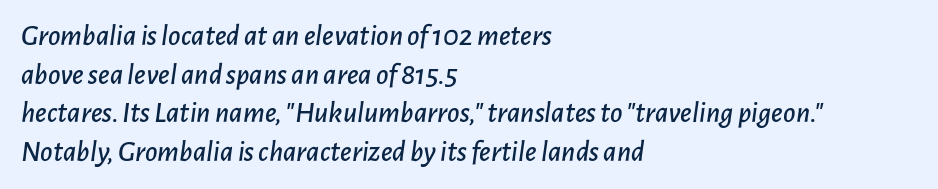
{"italic": "yes", "lean": "right", "slant_degrees": 7, "width": "normal", "stroke_contrast": "low", "x_height": "medium", "monospaced": "no", "underline": "no", "align": "left", "line_spacing": "normal", "line_spacing_ratio": 1.29, "letter_spacing": "normal", "letter_spacing_em": 0.0, "glyph_px": 30}
